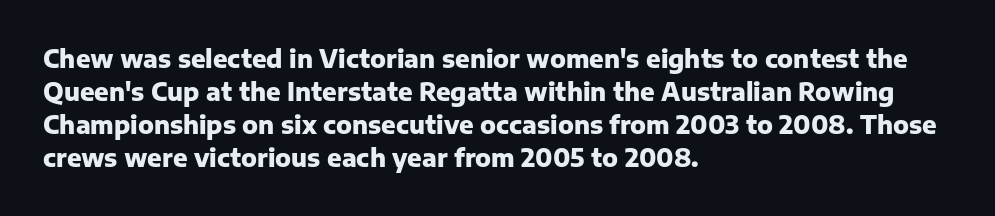
The image shows 24 px bold type, upright; set left-aligned, normal line spacing (1.37x), normal letter spacing, not underlined.
